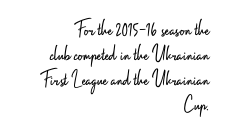
The image shows 23 px text type; set right-aligned, tight line spacing (1.08x), normal letter spacing, not underlined.
